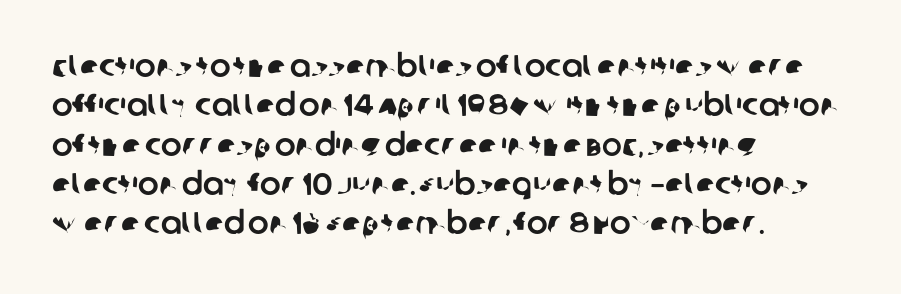
{"serif": "no", "width": "normal", "stroke_contrast": "low", "x_height": "large", "monospaced": "no", "underline": "no", "align": "left", "line_spacing": "normal", "line_spacing_ratio": 1.27, "letter_spacing": "normal", "letter_spacing_em": 0.0, "glyph_px": 31}
